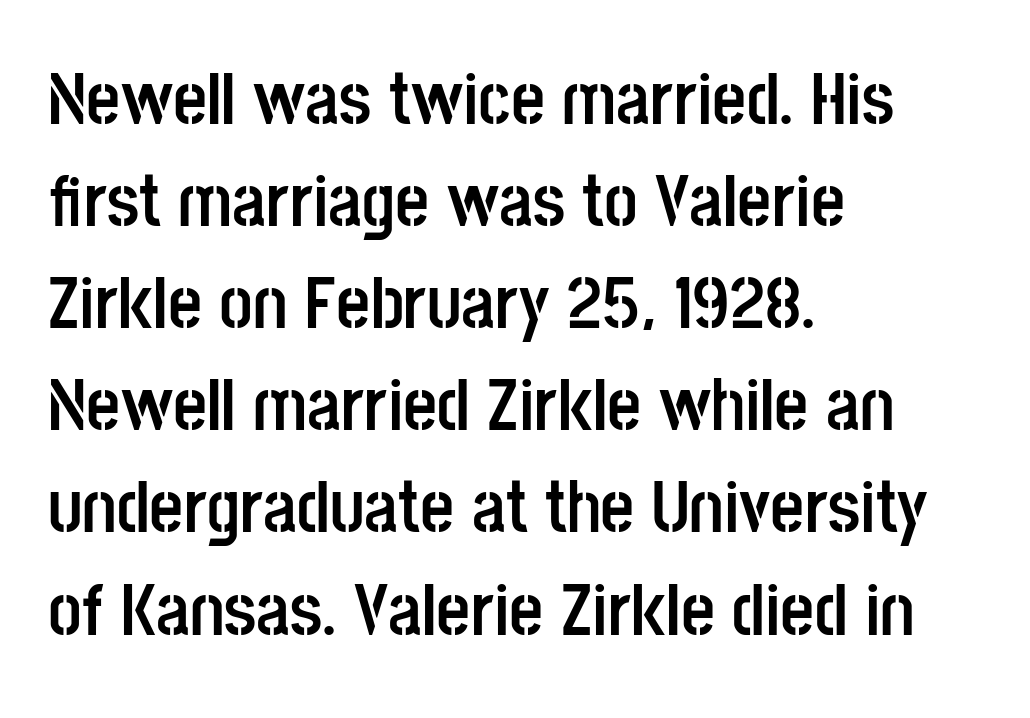
The image shows 74 px semibold, condensed sans-serif type, upright; set left-aligned, normal line spacing (1.38x), normal letter spacing, not underlined; low stroke contrast and a large x-height.
